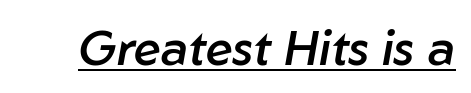
Q: Is the text bold? A: Semi-bold.
Q: Is the text italic (slanted)? A: Yes, it leans right by about 10 degrees.
Q: Is the text underlined? A: Yes.
Q: Is the spacing between letters normal or unusually wide? A: Normal.
Q: Width (condensed, normal, or wide)? A: Normal.
Q: Stroke contrast? A: Low.
Q: x-height? A: Medium.
Q: Monospaced? A: No.
